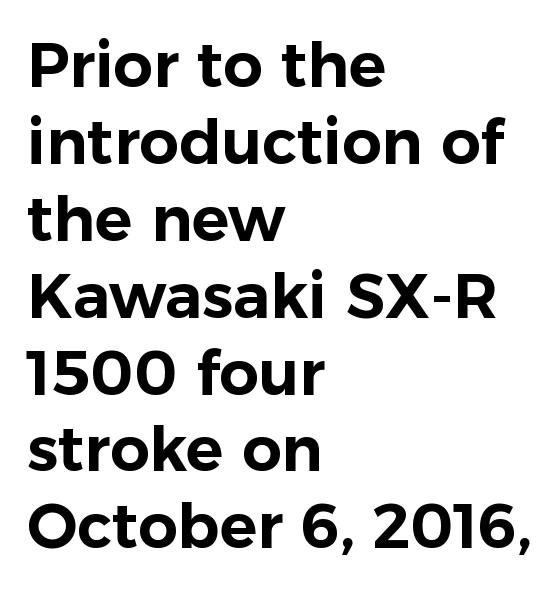
The image shows 62 px sans-serif type, upright; set left-aligned, line spacing 1.24x, normal letter spacing, not underlined; low stroke contrast and a medium x-height.
